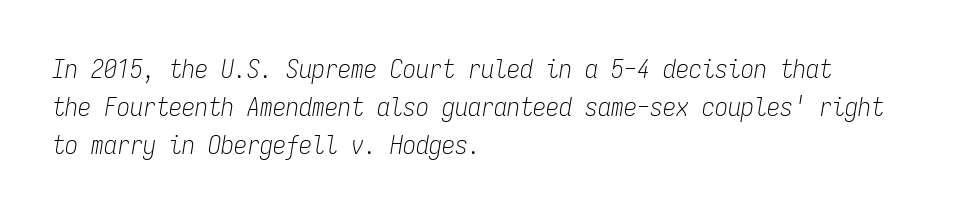
{"italic": "yes", "lean": "right", "slant_degrees": 9, "bold": "no", "underline": "no", "align": "left", "line_spacing": "normal", "line_spacing_ratio": 1.47, "letter_spacing": "normal", "letter_spacing_em": 0.0, "glyph_px": 26}
